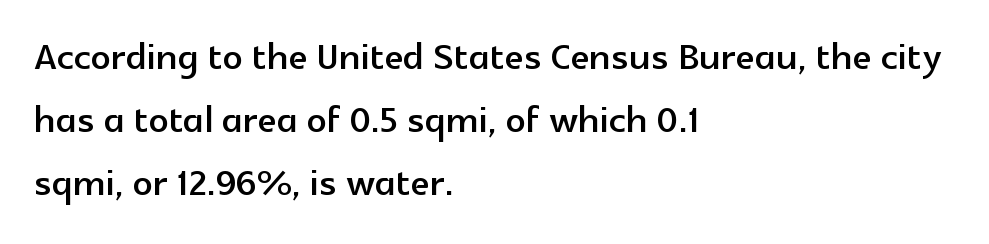
The image shows 50 px sans-serif type, upright; set left-aligned, normal line spacing (1.26x), normal letter spacing, not underlined; a medium x-height.
